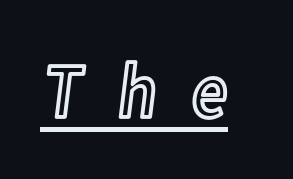
Q: Is the text italic (slanted)? A: Yes.
Q: Is the text underlined? A: Yes.
Q: Is the spacing between letters normal or unusually wide? A: Unusually wide.
Q: Width (condensed, normal, or wide)? A: Condensed.
Q: x-height? A: Medium.
Q: Monospaced? A: No.
